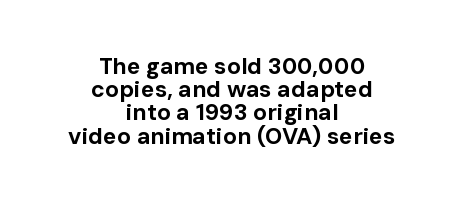
Q: Is the text bold? A: Yes.
Q: Is the text italic (slanted)? A: No, it is upright.
Q: Is the text underlined? A: No.
Q: How is the paragraph aligned? A: Centered.
Q: Is the spacing between letters normal or unusually wide? A: Normal.
Q: Is the spacing between lines tight, normal or loose? A: Tight.
